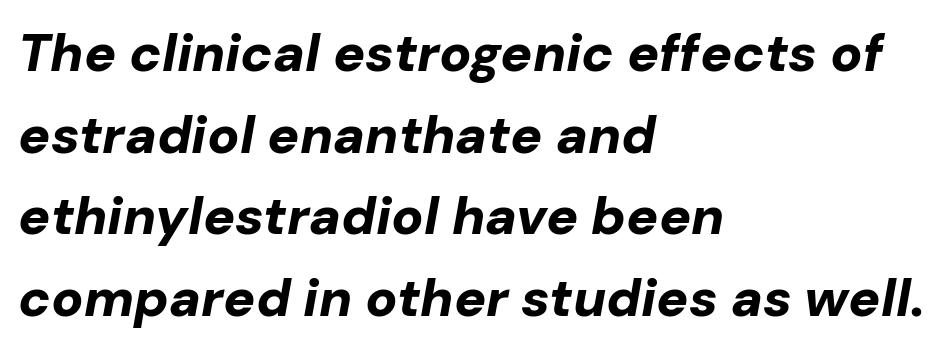
{"italic": "yes", "lean": "right", "slant_degrees": 10, "bold": "yes", "weight": "bold", "width": "normal", "stroke_contrast": "low", "x_height": "medium", "monospaced": "no", "underline": "no", "align": "left", "line_spacing": "normal", "line_spacing_ratio": 1.54, "letter_spacing": "normal", "letter_spacing_em": 0.0, "glyph_px": 53}
